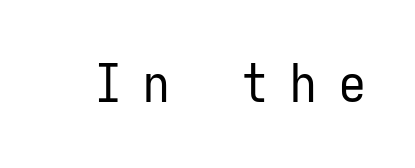
Q: Is the text bold? A: No.
Q: Is the text italic (slanted)? A: No, it is upright.
Q: Is the typeface a serif or a sans-serif typeface? A: Sans-serif.
Q: Is the text underlined? A: No.
Q: Is the spacing between letters normal or unusually wide? A: Unusually wide.
Q: Width (condensed, normal, or wide)? A: Condensed.
Q: Stroke contrast? A: Low.
Q: x-height? A: Medium.
Q: Monospaced? A: Yes.
